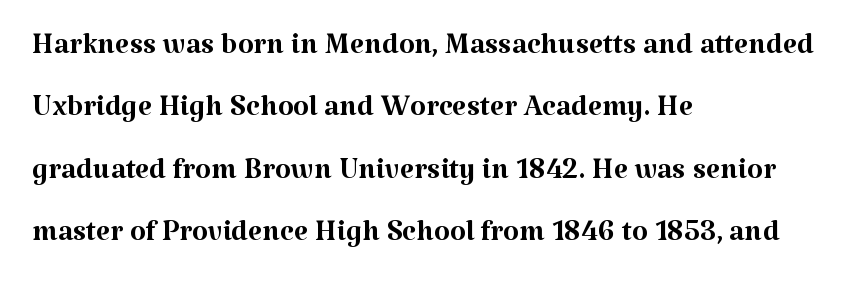
The type is set solid horizontally, with unmodified tracking. All the whitespace from short lines collects on the right. Lines of text with bare space underneath. When letters stand straight like this, we call the style roman or upright.
